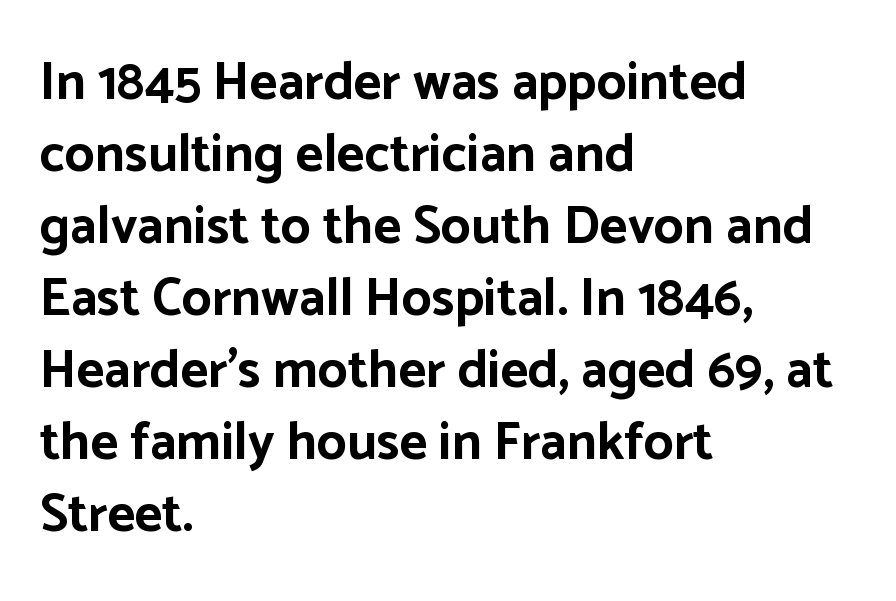
The image shows 53 px bold sans-serif type, upright; set left-aligned, normal line spacing (1.36x), normal letter spacing, not underlined; low stroke contrast and a medium x-height.
